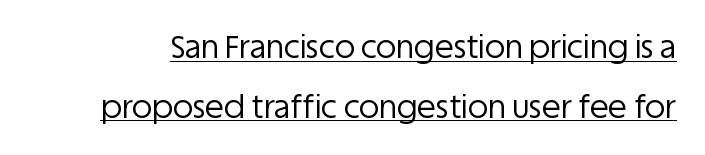
The face used here is rendered with its standard letterfit. The text was rendered using a sans face with plain stroke endings. Letters have the restrained weight of plain body copy at most. Designer's note — italics off, roman on.
